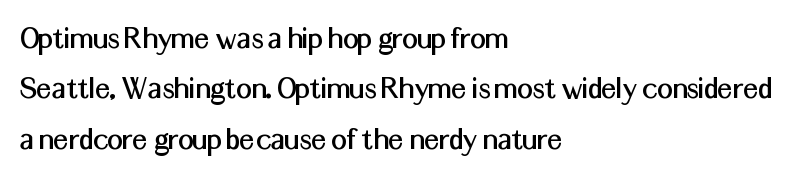
{"serif": "no", "italic": "no", "width": "normal", "stroke_contrast": "medium", "x_height": "medium", "monospaced": "no", "underline": "no", "align": "left", "line_spacing": "normal", "line_spacing_ratio": 1.48, "letter_spacing": "normal", "letter_spacing_em": 0.0, "glyph_px": 34}
